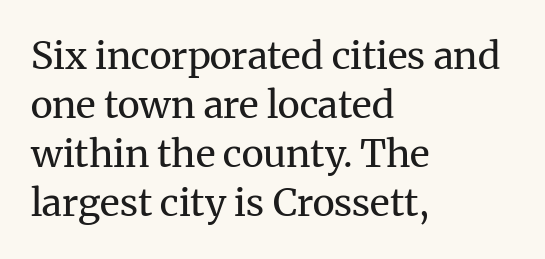
Q: Is the text bold? A: No.
Q: Is the text italic (slanted)? A: No, it is upright.
Q: Is the typeface a serif or a sans-serif typeface? A: Serif.
Q: Is the text underlined? A: No.
Q: How is the paragraph aligned? A: Left-aligned.
Q: Is the spacing between letters normal or unusually wide? A: Normal.
Q: Is the spacing between lines tight, normal or loose? A: Normal.
Q: Width (condensed, normal, or wide)? A: Normal.
Q: Stroke contrast? A: Medium.
Q: x-height? A: Medium.
Q: Monospaced? A: No.
